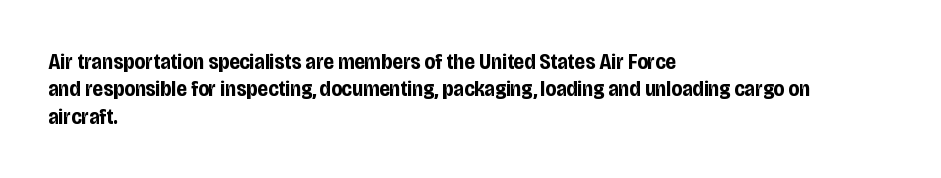
Q: Is the text bold? A: Yes.
Q: Is the text italic (slanted)? A: No, it is upright.
Q: Is the text underlined? A: No.
Q: How is the paragraph aligned? A: Left-aligned.
Q: Is the spacing between letters normal or unusually wide? A: Normal.
Q: Is the spacing between lines tight, normal or loose? A: Normal.
